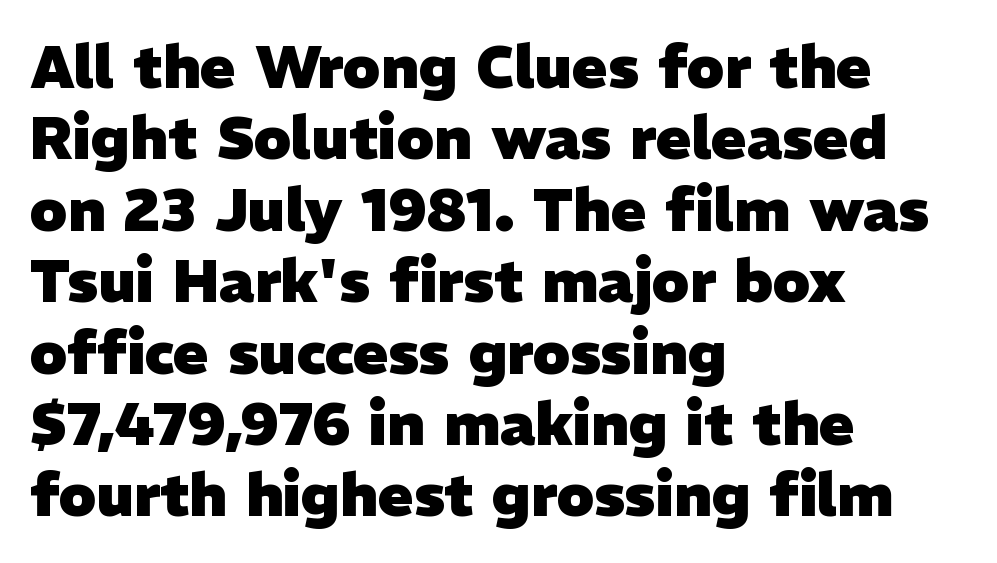
The image shows 59 px heavy sans-serif type; set left-aligned, line spacing 1.21x, normal letter spacing, not underlined; low stroke contrast and a medium x-height.
